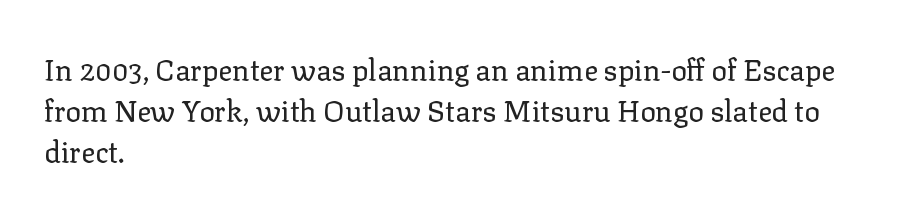
Q: Is the text bold? A: No.
Q: Is the text italic (slanted)? A: No, it is upright.
Q: Is the typeface a serif or a sans-serif typeface? A: Serif.
Q: Is the text underlined? A: No.
Q: How is the paragraph aligned? A: Left-aligned.
Q: Is the spacing between letters normal or unusually wide? A: Normal.
Q: Is the spacing between lines tight, normal or loose? A: Normal.
Q: Width (condensed, normal, or wide)? A: Normal.
Q: Stroke contrast? A: Low.
Q: x-height? A: Medium.
Q: Monospaced? A: No.
